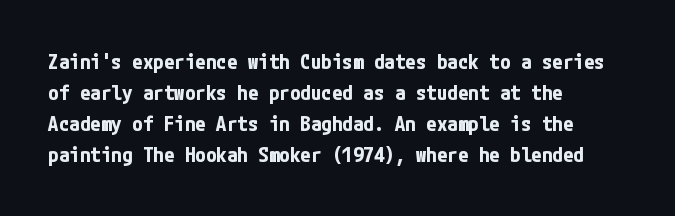
Q: Is the text bold? A: Yes.
Q: Is the text italic (slanted)? A: No, it is upright.
Q: Is the text underlined? A: No.
Q: How is the paragraph aligned? A: Left-aligned.
Q: Is the spacing between letters normal or unusually wide? A: Normal.
Q: Is the spacing between lines tight, normal or loose? A: Normal.
